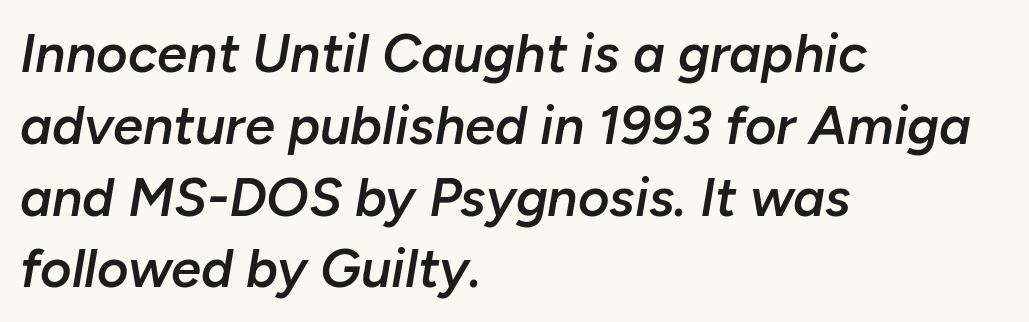
Characters follow at the spacing the type designer built in. Leftover space on each line is placed entirely after the last word. Its strokes are somewhat broadened, the hallmark of semibold type. Regarding leading, the lines here are spaced in the standard way. The zone under the glyphs is completely vacant. Observe the lean: these are italic letterforms.
